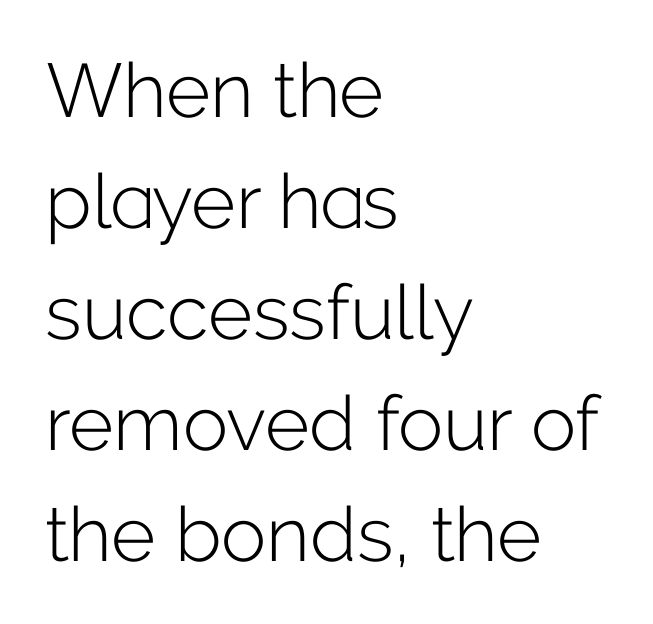
{"serif": "no", "italic": "no", "bold": "no", "weight": "light", "width": "normal", "stroke_contrast": "low", "x_height": "medium", "monospaced": "no", "underline": "no", "align": "left", "line_spacing": "normal", "line_spacing_ratio": 1.46, "letter_spacing": "normal", "letter_spacing_em": 0.0, "glyph_px": 76}
